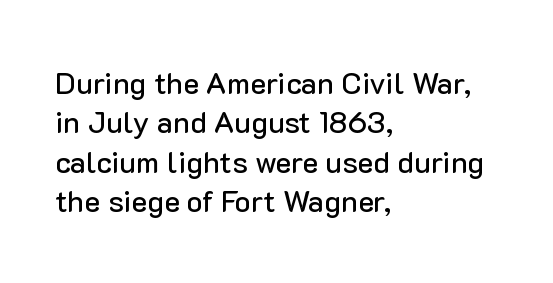
Letters rest on an invisible, unmarked baseline. Baseline-to-baseline distance is the conventional proportion of letter height. Nothing sits at the stroke ends, so this counts as sans-serif. How are the letters spaced? Ordinarily, with no added tracking.
